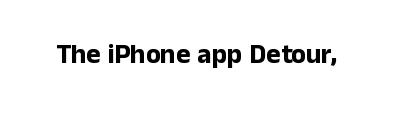
The image shows 27 px bold type, upright; set normal letter spacing, not underlined.
